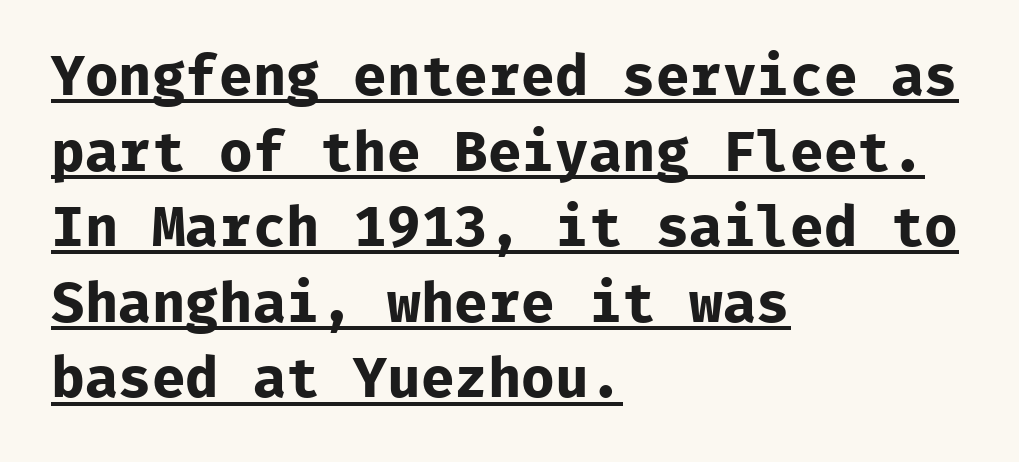
Q: Is the text bold? A: Yes.
Q: Is the text italic (slanted)? A: No, it is upright.
Q: Is the typeface a serif or a sans-serif typeface? A: Sans-serif.
Q: Is the text underlined? A: Yes.
Q: How is the paragraph aligned? A: Left-aligned.
Q: Is the spacing between letters normal or unusually wide? A: Normal.
Q: Is the spacing between lines tight, normal or loose? A: Normal.
Q: Width (condensed, normal, or wide)? A: Normal.
Q: Stroke contrast? A: Low.
Q: x-height? A: Medium.
Q: Monospaced? A: Yes.
